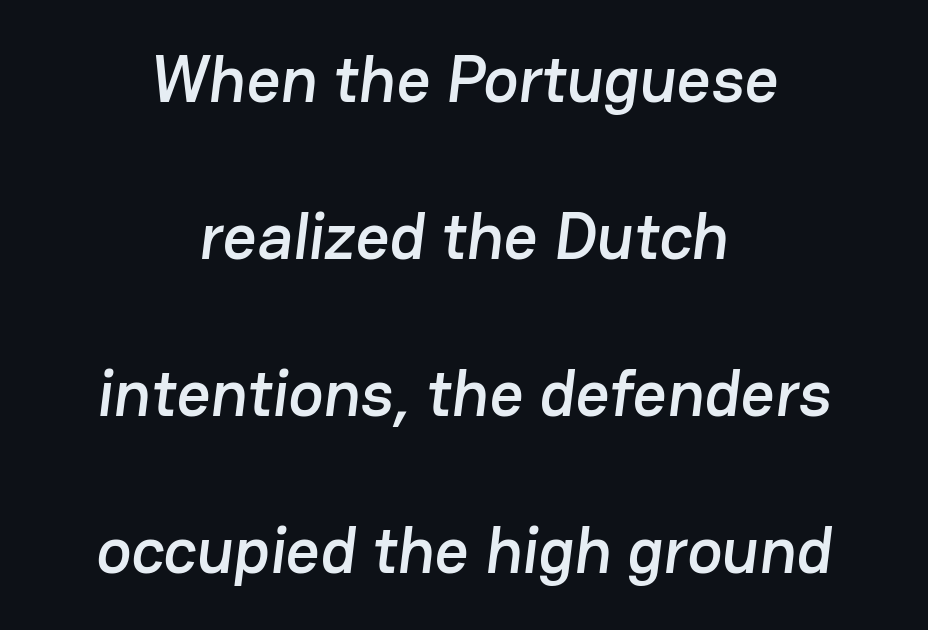
Whoever set this chose breathing room over compactness in the vertical rhythm. Typographically, this falls in the sans-serif category. Rule under the text: the space is simply empty. Character widths vary here, with narrow letters taking less room than wide ones. The tracking reads as untouched default to a designer's eye.
